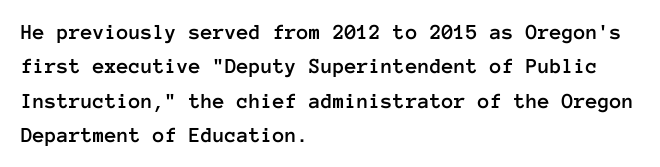
The image shows 22 px text type, upright; set left-aligned, normal line spacing (1.56x), normal letter spacing, not underlined.
